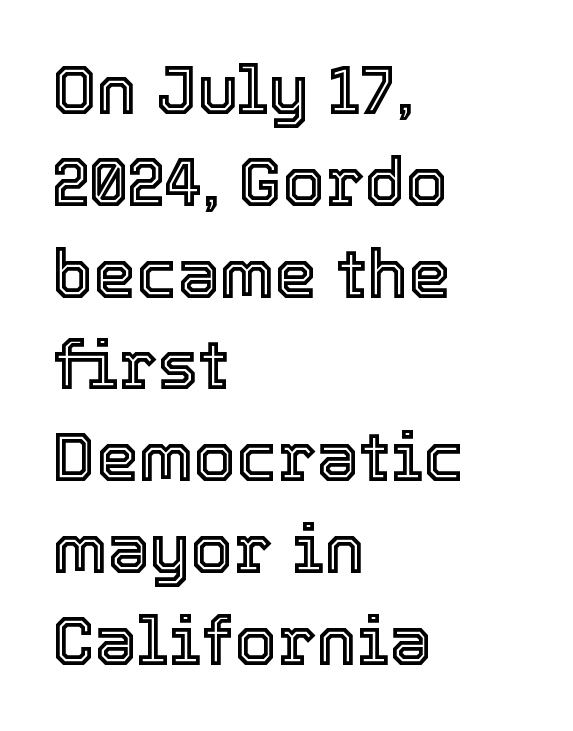
{"italic": "no", "width": "normal", "x_height": "medium", "monospaced": "no", "underline": "no", "align": "left", "line_spacing": "normal", "line_spacing_ratio": 1.35, "letter_spacing": "normal", "letter_spacing_em": 0.0, "glyph_px": 68}
